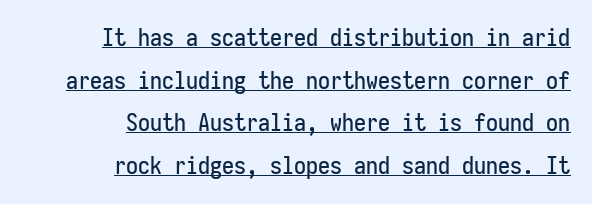
The image shows 24 px text type, upright; set right-aligned, line spacing 1.78x, normal letter spacing, underlined.
